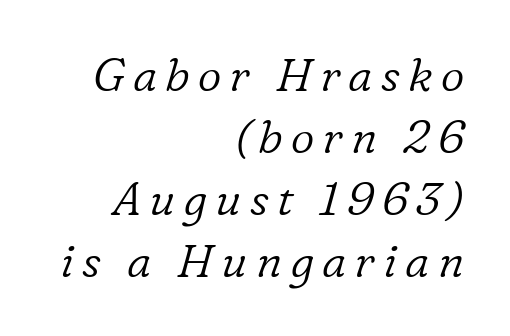
The image shows 46 px light serif type, italic (leaning right); set right-aligned, normal line spacing (1.35x), not underlined; low stroke contrast and a medium x-height.
